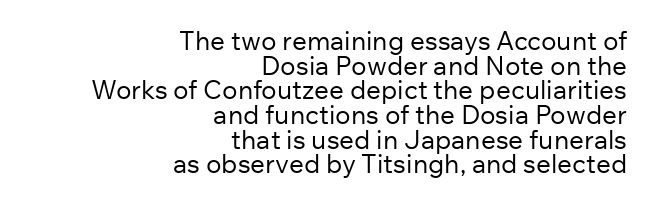
The image shows 26 px text type, upright; set right-aligned, tight line spacing (0.95x), normal letter spacing, not underlined.
